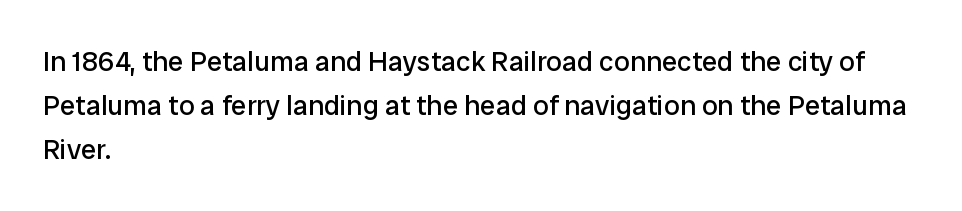
Q: Is the text bold? A: No.
Q: Is the text italic (slanted)? A: No, it is upright.
Q: Is the typeface a serif or a sans-serif typeface? A: Sans-serif.
Q: Is the text underlined? A: No.
Q: How is the paragraph aligned? A: Left-aligned.
Q: Is the spacing between letters normal or unusually wide? A: Normal.
Q: Is the spacing between lines tight, normal or loose? A: Normal.
Q: Width (condensed, normal, or wide)? A: Normal.
Q: Stroke contrast? A: Low.
Q: x-height? A: Medium.
Q: Monospaced? A: No.
